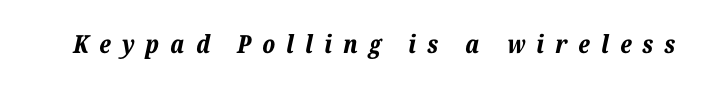
Someone cranked the tracking dial way up on this one. Is the type slanted? Yes — the strokes lean at a clear angle. Descenders hang freely into open space. Chunky letters — that's bold for sure.
